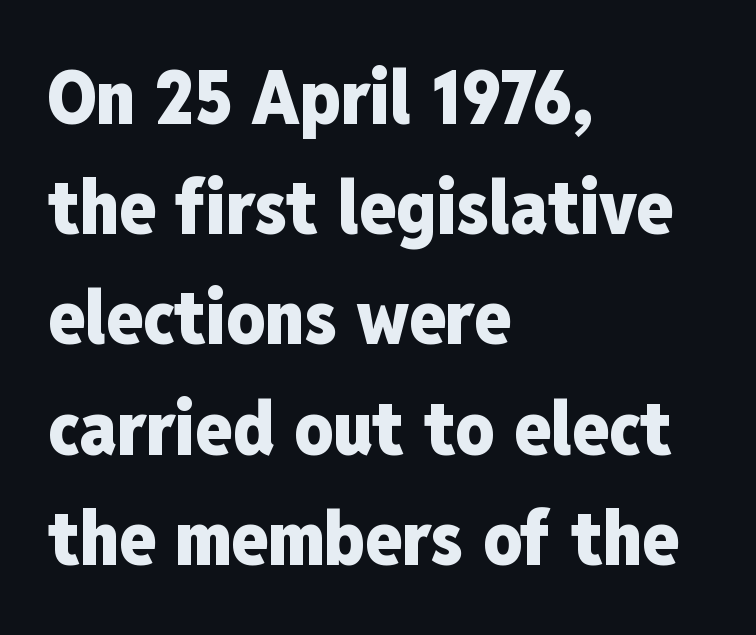
{"serif": "no", "italic": "no", "bold": "yes", "weight": "heavy", "width": "condensed", "stroke_contrast": "low", "x_height": "medium", "monospaced": "no", "underline": "no", "align": "left", "line_spacing": "normal", "line_spacing_ratio": 1.47, "letter_spacing": "normal", "letter_spacing_em": 0.0, "glyph_px": 75}
